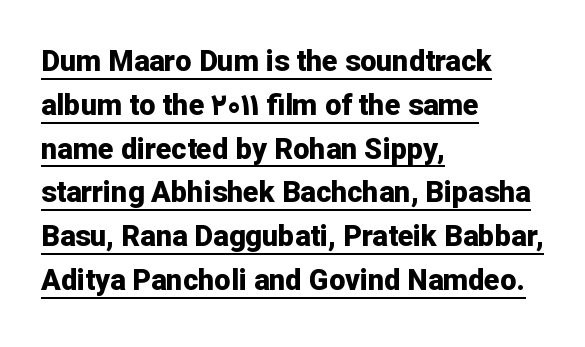
Q: Is the text bold? A: Yes.
Q: Is the text italic (slanted)? A: No, it is upright.
Q: Is the typeface a serif or a sans-serif typeface? A: Sans-serif.
Q: Is the text underlined? A: Yes.
Q: How is the paragraph aligned? A: Left-aligned.
Q: Is the spacing between letters normal or unusually wide? A: Normal.
Q: Is the spacing between lines tight, normal or loose? A: Normal.
Q: Width (condensed, normal, or wide)? A: Normal.
Q: Stroke contrast? A: Low.
Q: x-height? A: Medium.
Q: Monospaced? A: No.
